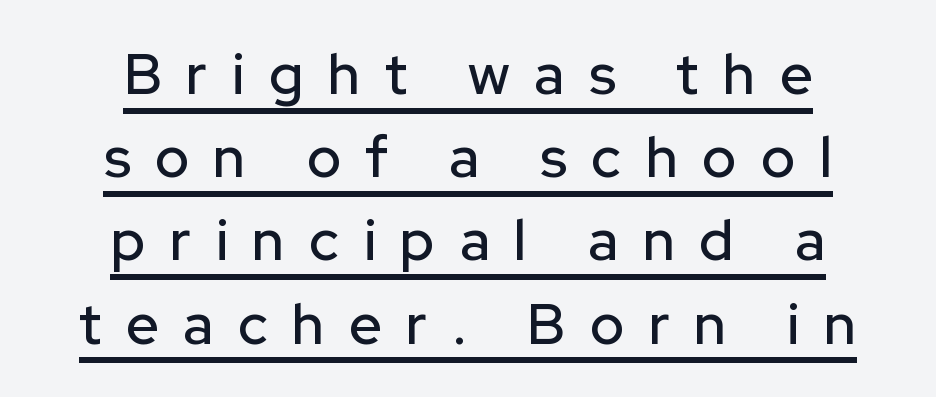
{"serif": "no", "italic": "no", "width": "normal", "stroke_contrast": "low", "x_height": "medium", "monospaced": "no", "underline": "yes", "align": "center", "line_spacing": "normal", "line_spacing_ratio": 1.46, "letter_spacing": "wide", "letter_spacing_em": 0.43, "glyph_px": 57}
